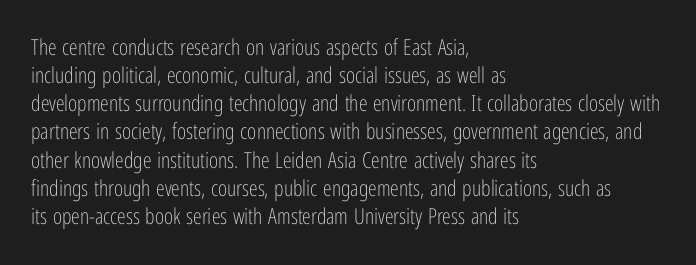
{"italic": "no", "bold": "no", "underline": "no", "align": "left", "line_spacing": "normal", "line_spacing_ratio": 1.28, "letter_spacing": "normal", "letter_spacing_em": 0.0, "glyph_px": 22}
